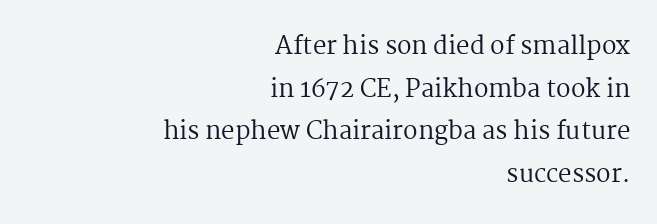
{"italic": "no", "bold": "no", "underline": "no", "align": "right", "line_spacing_ratio": 1.78, "letter_spacing": "normal", "letter_spacing_em": 0.0, "glyph_px": 24}
